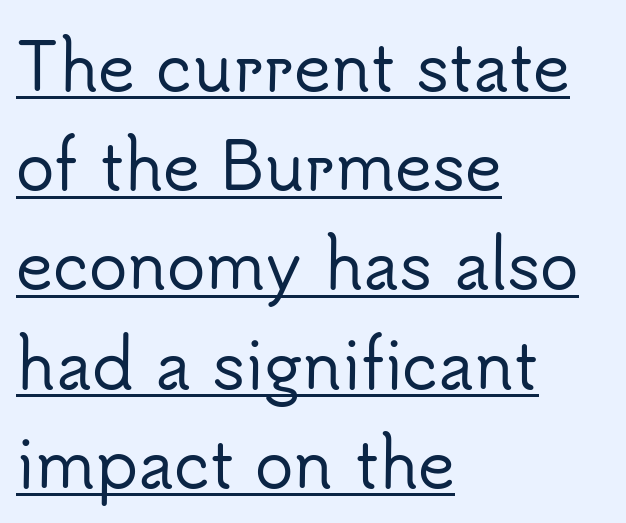
Q: Is the text italic (slanted)? A: No, it is upright.
Q: Is the typeface a serif or a sans-serif typeface? A: Sans-serif.
Q: Is the text underlined? A: Yes.
Q: How is the paragraph aligned? A: Left-aligned.
Q: Is the spacing between letters normal or unusually wide? A: Normal.
Q: Is the spacing between lines tight, normal or loose? A: Normal.
Q: Width (condensed, normal, or wide)? A: Normal.
Q: Stroke contrast? A: Low.
Q: x-height? A: Small.
Q: Monospaced? A: No.
